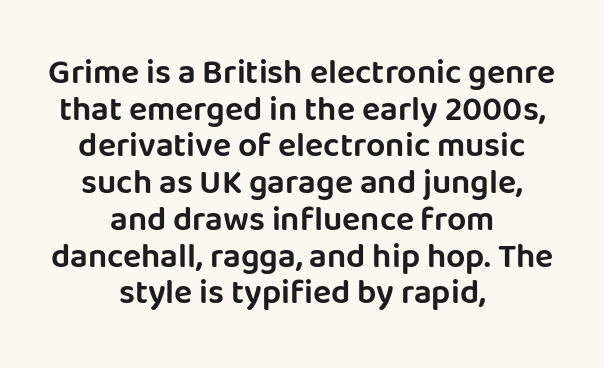
Q: Is the text italic (slanted)? A: No, it is upright.
Q: Is the typeface a serif or a sans-serif typeface? A: Sans-serif.
Q: Is the text underlined? A: No.
Q: How is the paragraph aligned? A: Centered.
Q: Is the spacing between letters normal or unusually wide? A: Normal.
Q: Is the spacing between lines tight, normal or loose? A: Tight.
Q: Width (condensed, normal, or wide)? A: Normal.
Q: Stroke contrast? A: Low.
Q: x-height? A: Large.
Q: Monospaced? A: No.
